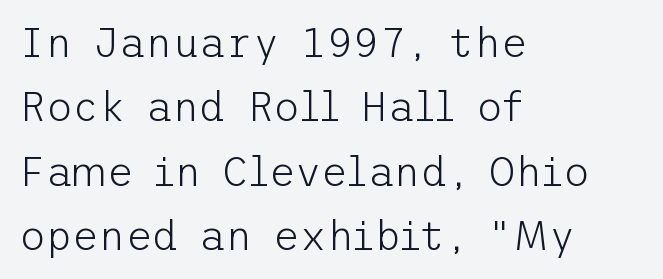
The face used here is a sans, in the tradition of grotesques and geometrics. Descenders hang freely into open space. No letter is thick-stroked: the sample isn't bold. Visually the block forms a straight wall on the left and a jagged coastline on the right. Posture: upright roman.
